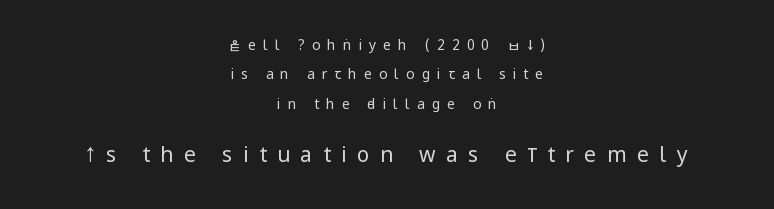
The image shows 21 px text type, upright; set centered, loose line spacing (2.1x), unusually wide letter spacing (+0.5 em), not underlined; the second (bottom) block is 1.5x larger.
